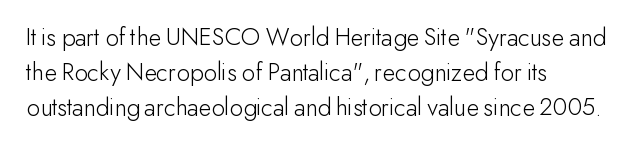
The strip under each line holds only bare page. Short note: letters normally spaced. The axis of the letterforms is exactly vertical. Line spacing here is normal. The rendering anchors every line to the left-hand side.
